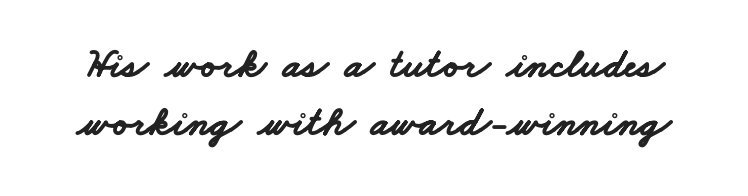
The face used here is proportionally spaced, like ordinary book or web type. Is this a sans? Yes — the strokes have no serifs. The zone under the glyphs is completely vacant. The tracking reads as untouched default to a designer's eye. Does the weight exceed regular? Yes, all the way to bold. Vertical spacing — default.
